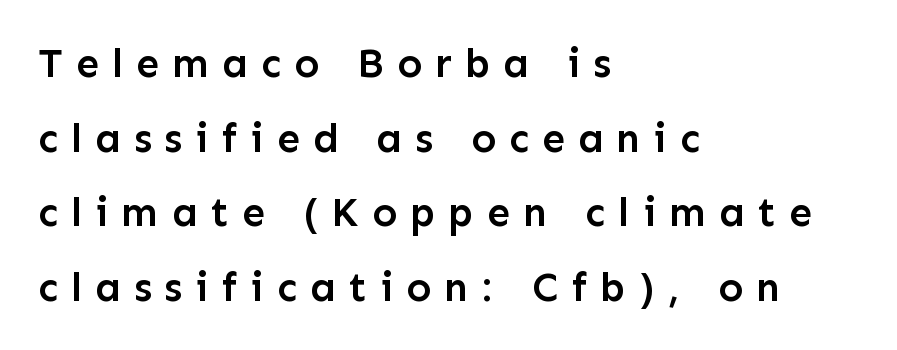
{"serif": "no", "italic": "no", "bold": "semi", "weight": "semibold", "width": "normal", "stroke_contrast": "low", "x_height": "medium", "monospaced": "no", "underline": "no", "align": "left", "line_spacing_ratio": 1.82, "letter_spacing": "wide", "letter_spacing_em": 0.32, "glyph_px": 41}
